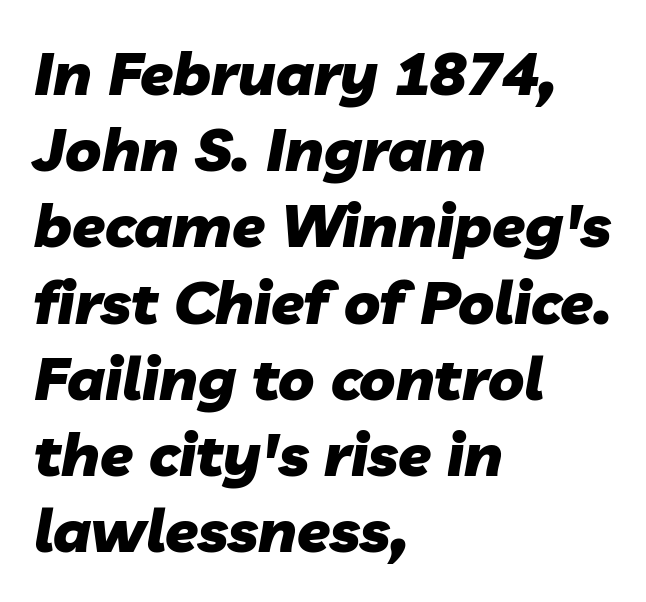
Q: Is the text bold? A: Yes.
Q: Is the text italic (slanted)? A: Yes, it leans right by about 10 degrees.
Q: Is the text underlined? A: No.
Q: How is the paragraph aligned? A: Left-aligned.
Q: Is the spacing between letters normal or unusually wide? A: Normal.
Q: Is the spacing between lines tight, normal or loose? A: Normal.
Q: Width (condensed, normal, or wide)? A: Normal.
Q: Stroke contrast? A: Low.
Q: x-height? A: Medium.
Q: Monospaced? A: No.
